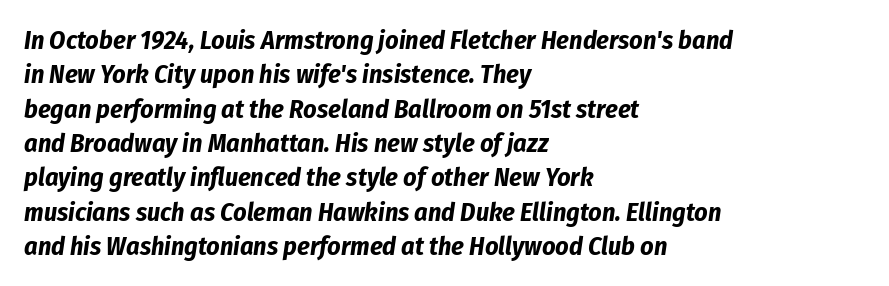
{"italic": "yes", "lean": "right", "slant_degrees": 8, "bold": "yes", "underline": "no", "align": "left", "line_spacing": "normal", "line_spacing_ratio": 1.32, "letter_spacing": "normal", "letter_spacing_em": 0.0, "glyph_px": 26}
